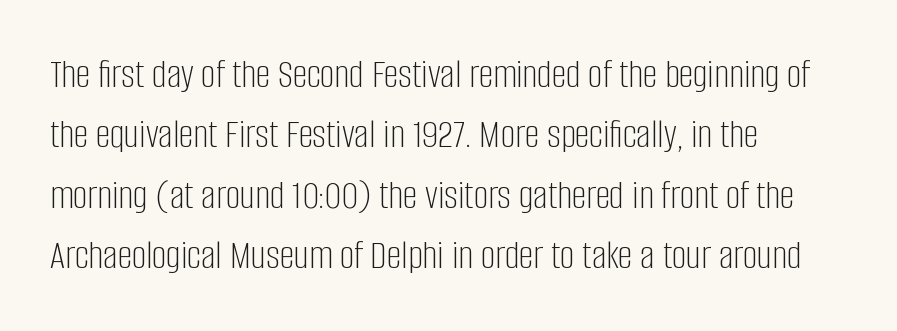
Q: Is the text bold? A: No.
Q: Is the text italic (slanted)? A: No, it is upright.
Q: Is the typeface a serif or a sans-serif typeface? A: Sans-serif.
Q: Is the text underlined? A: No.
Q: How is the paragraph aligned? A: Left-aligned.
Q: Is the spacing between letters normal or unusually wide? A: Normal.
Q: Is the spacing between lines tight, normal or loose? A: Normal.
Q: Width (condensed, normal, or wide)? A: Condensed.
Q: Stroke contrast? A: Low.
Q: x-height? A: Large.
Q: Monospaced? A: No.
